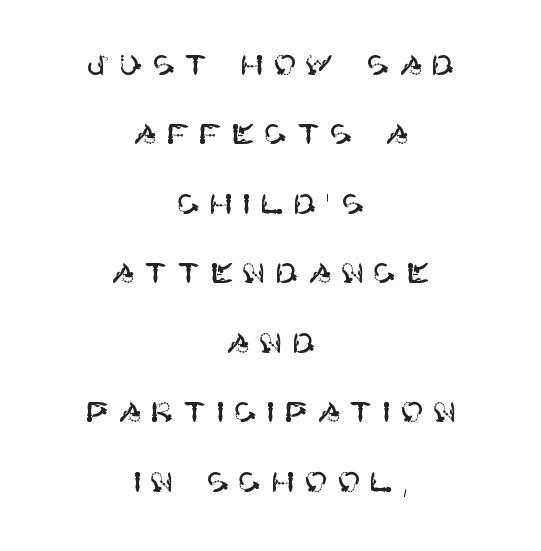
Q: Is the text italic (slanted)? A: No, it is upright.
Q: Is the typeface a serif or a sans-serif typeface? A: Sans-serif.
Q: Is the text underlined? A: No.
Q: How is the paragraph aligned? A: Centered.
Q: Is the spacing between letters normal or unusually wide? A: Unusually wide.
Q: Is the spacing between lines tight, normal or loose? A: Loose.
Q: Width (condensed, normal, or wide)? A: Normal.
Q: Stroke contrast? A: High.
Q: x-height? A: Large.
